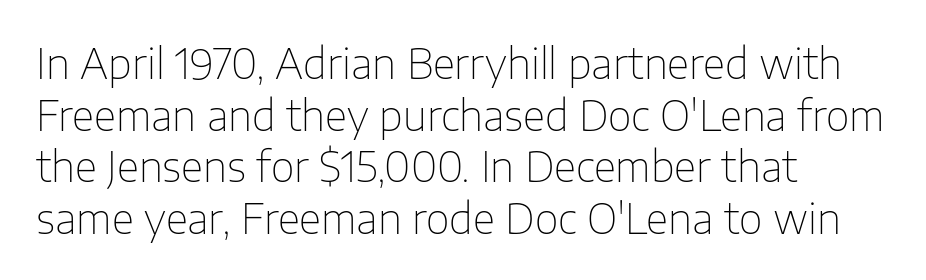
The image shows 41 px thin sans-serif type, upright; set left-aligned, normal line spacing (1.26x), normal letter spacing, not underlined; low stroke contrast and a medium x-height.
